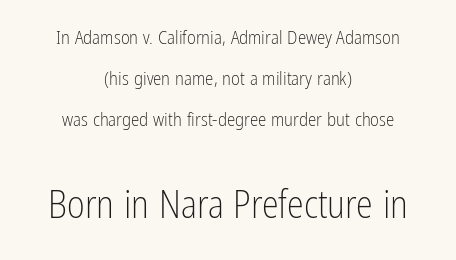
{"serif": "no", "italic": "no", "bold": "no", "weight": "light", "width": "condensed", "stroke_contrast": "low", "x_height": "medium", "monospaced": "no", "underline": "no", "align": "center", "line_spacing": "loose", "line_spacing_ratio": 2.17, "letter_spacing": "normal", "letter_spacing_em": 0.0, "larger_block": "second", "size_ratio": 2.0, "glyph_px": 38}
